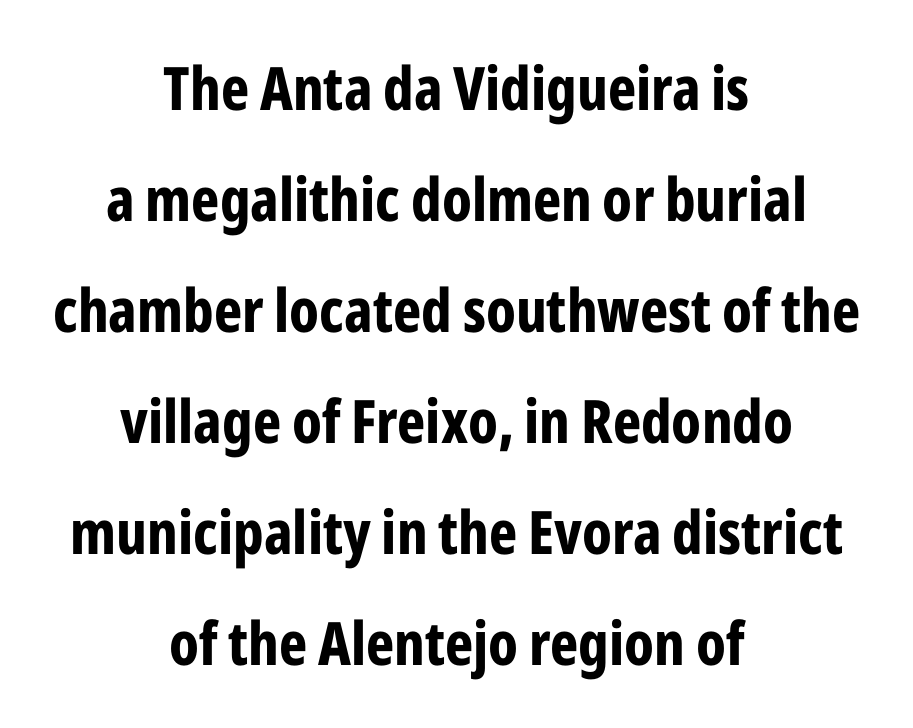
Beneath every word, the page is bare. Students, this is bold: see how much ink each stroke carries. The axis of the letterforms is exactly vertical. Is the letter spacing exaggerated? No — it looks like the ordinary default. A typesetter would label this face a sans.
